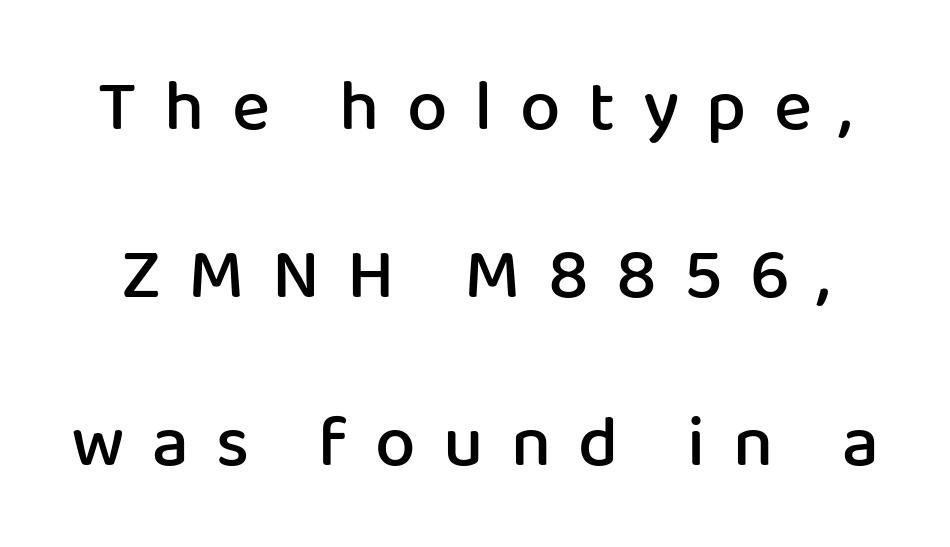
Rendered with straight, roman letterforms. The face used here is a semibold: visibly heavier than regular, lighter than bold. Each letter keeps its own natural width here, so spacing adapts to shape. Anything drawn beneath the words? Only blank space. To sum up the face: it is a sans, with no serifs.
